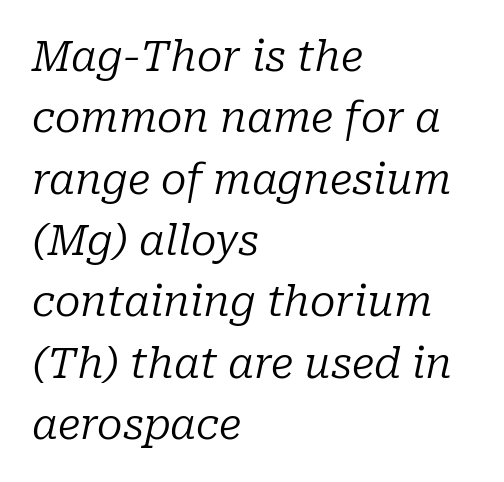
{"serif": "yes", "italic": "yes", "lean": "right", "slant_degrees": 10, "bold": "no", "weight": "regular", "width": "normal", "stroke_contrast": "low", "x_height": "medium", "monospaced": "no", "underline": "no", "align": "left", "line_spacing": "normal", "line_spacing_ratio": 1.46, "letter_spacing": "normal", "letter_spacing_em": 0.0, "glyph_px": 42}
